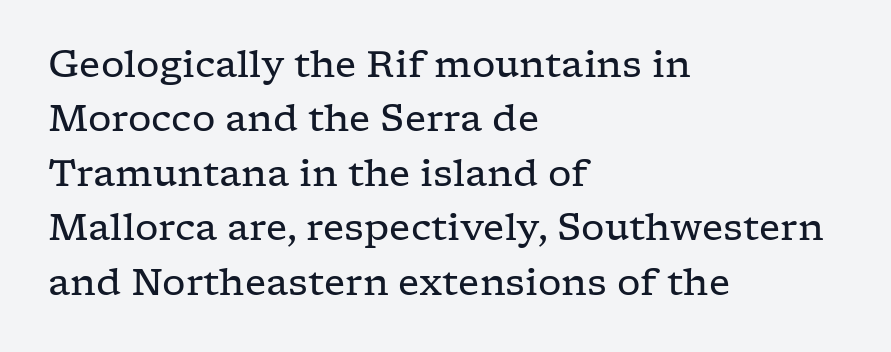
{"serif": "yes", "italic": "no", "bold": "no", "weight": "regular", "width": "wide", "stroke_contrast": "low", "x_height": "medium", "monospaced": "no", "underline": "no", "align": "left", "line_spacing": "normal", "line_spacing_ratio": 1.47, "letter_spacing": "normal", "letter_spacing_em": 0.0, "glyph_px": 37}
